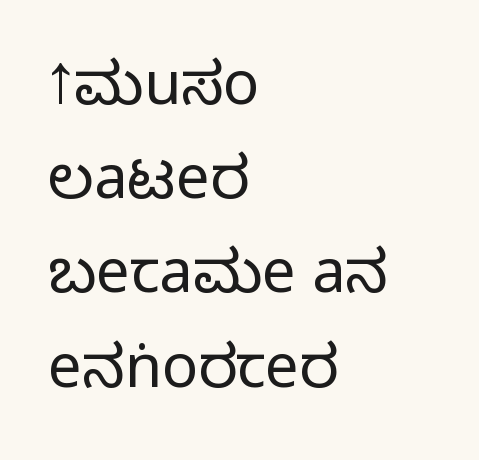
Proportional: the letters do not fall into vertical columns. Left-aligned paragraph, ragged on the right. To sum up the face: it is a sans, with no serifs. In terms of posture, this sample is upright.
